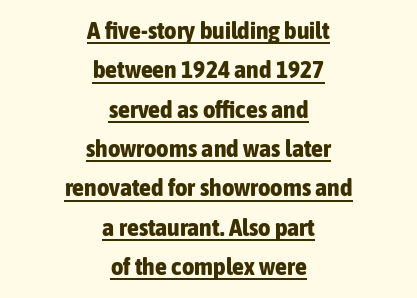
Q: Is the text bold? A: Yes.
Q: Is the text italic (slanted)? A: No, it is upright.
Q: Is the text underlined? A: Yes.
Q: How is the paragraph aligned? A: Centered.
Q: Is the spacing between letters normal or unusually wide? A: Normal.
Q: Is the spacing between lines tight, normal or loose? A: Normal.
